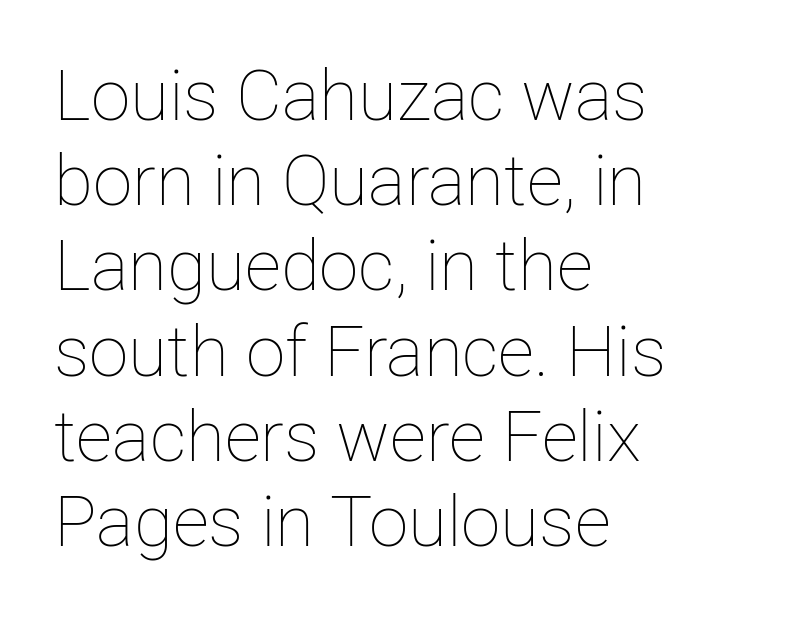
{"italic": "no", "bold": "no", "weight": "thin", "width": "normal", "stroke_contrast": "low", "x_height": "medium", "monospaced": "no", "underline": "no", "align": "left", "line_spacing_ratio": 1.2, "letter_spacing": "normal", "letter_spacing_em": 0.0, "glyph_px": 71}
